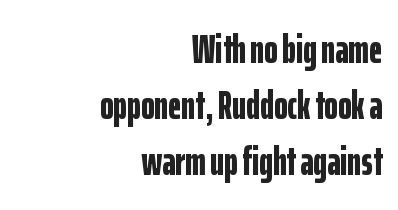
{"serif": "no", "italic": "no", "bold": "yes", "weight": "bold", "width": "condensed", "stroke_contrast": "low", "x_height": "medium", "monospaced": "no", "underline": "no", "align": "right", "line_spacing": "normal", "line_spacing_ratio": 1.37, "letter_spacing": "normal", "letter_spacing_em": 0.0, "glyph_px": 41}
